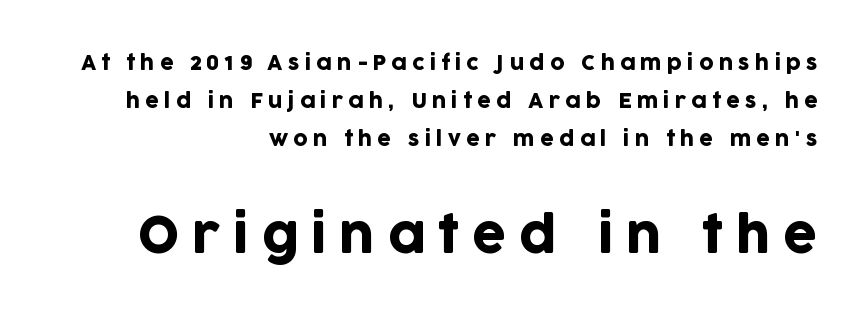
{"serif": "no", "italic": "no", "width": "normal", "stroke_contrast": "low", "x_height": "large", "monospaced": "no", "underline": "no", "align": "right", "line_spacing": "loose", "line_spacing_ratio": 1.91, "letter_spacing": "wide", "letter_spacing_em": 0.26, "larger_block": "second", "size_ratio": 2.45, "glyph_px": 49}
